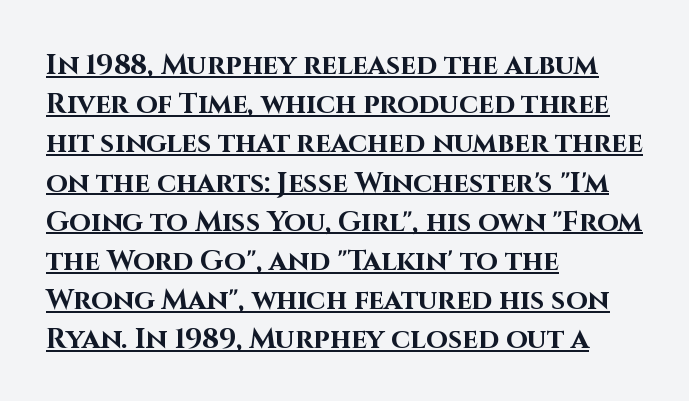
The image shows 28 px bold sans-serif type, upright; set left-aligned, normal line spacing (1.4x), normal letter spacing, underlined; high stroke contrast and a large x-height.
